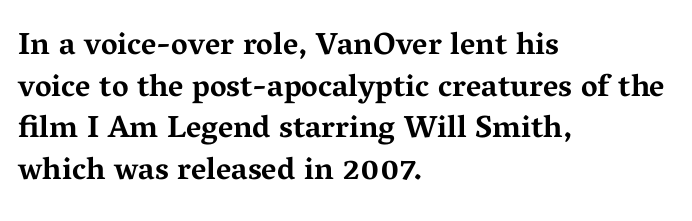
The image shows 31 px bold, wide serif type, upright; set left-aligned, normal line spacing (1.34x), normal letter spacing, not underlined; medium stroke contrast and a medium x-height.
